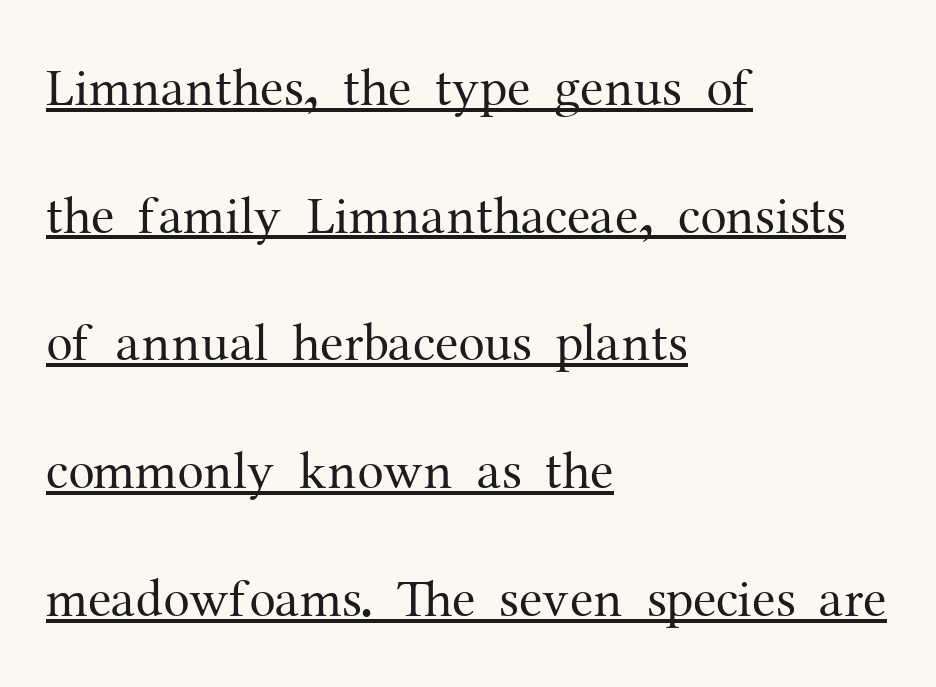
Q: Is the text bold? A: No.
Q: Is the text italic (slanted)? A: No, it is upright.
Q: Is the typeface a serif or a sans-serif typeface? A: Serif.
Q: Is the text underlined? A: Yes.
Q: How is the paragraph aligned? A: Left-aligned.
Q: Is the spacing between letters normal or unusually wide? A: Normal.
Q: Is the spacing between lines tight, normal or loose? A: Loose.
Q: Width (condensed, normal, or wide)? A: Normal.
Q: Stroke contrast? A: Medium.
Q: x-height? A: Medium.
Q: Monospaced? A: No.
